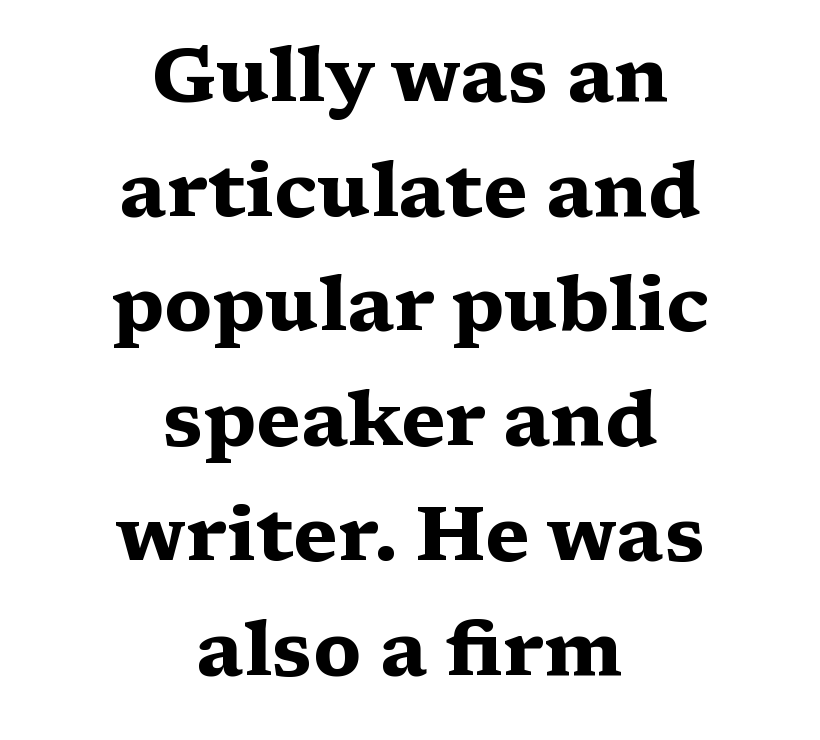
{"serif": "yes", "italic": "no", "bold": "yes", "weight": "heavy", "width": "wide", "stroke_contrast": "medium", "x_height": "medium", "monospaced": "no", "underline": "no", "align": "center", "line_spacing": "normal", "line_spacing_ratio": 1.49, "letter_spacing": "normal", "letter_spacing_em": 0.0, "glyph_px": 77}
